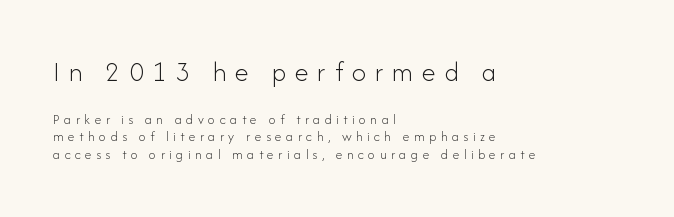
The image shows 28 px light sans-serif type, upright; set left-aligned, line spacing 1.24x, unusually wide letter spacing (+0.31 em), not underlined; the first (top) block is 2.0x larger; low stroke contrast and a small x-height.
